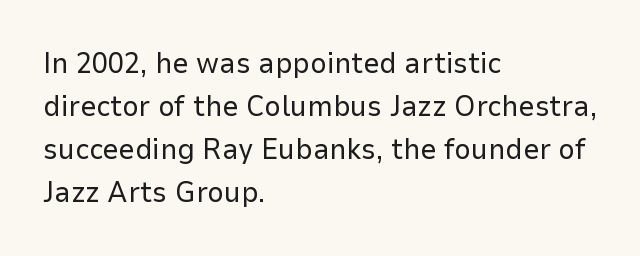
{"serif": "no", "italic": "no", "bold": "no", "weight": "regular", "width": "normal", "stroke_contrast": "low", "x_height": "medium", "monospaced": "no", "underline": "no", "align": "left", "line_spacing": "normal", "line_spacing_ratio": 1.48, "letter_spacing": "normal", "letter_spacing_em": 0.0, "glyph_px": 29}
